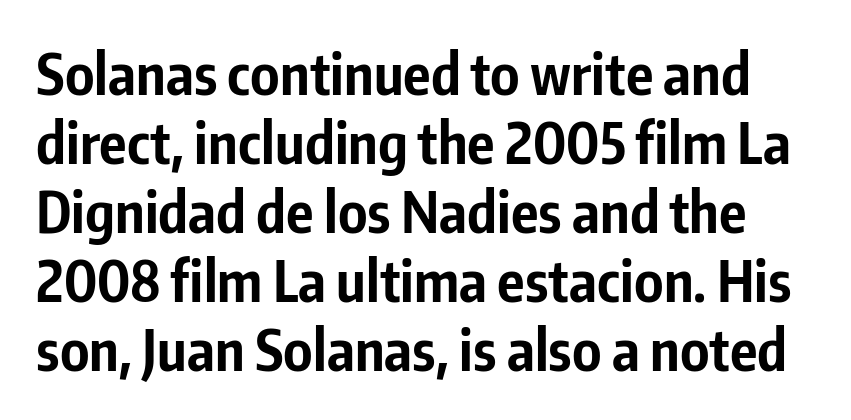
Italic? Not at all — the glyphs are vertical. Is the letter spacing exaggerated? No — it looks like the ordinary default. Character widths vary here, with narrow letters taking less room than wide ones. On the weight axis this lands at bold, roughly 700.
